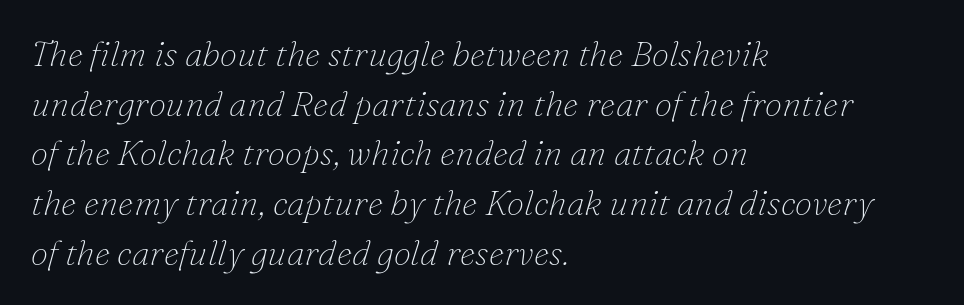
{"serif": "yes", "italic": "yes", "lean": "right", "slant_degrees": 16, "bold": "no", "weight": "thin", "width": "normal", "stroke_contrast": "low", "x_height": "small", "monospaced": "no", "underline": "no", "align": "left", "line_spacing": "normal", "line_spacing_ratio": 1.42, "letter_spacing": "normal", "letter_spacing_em": 0.0, "glyph_px": 35}
